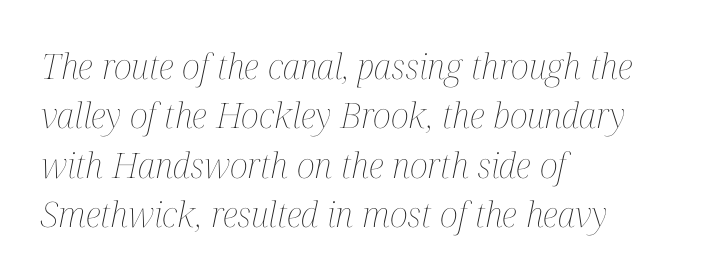
Q: Is the text bold? A: No.
Q: Is the text italic (slanted)? A: Yes, it leans right by about 12 degrees.
Q: Is the text underlined? A: No.
Q: How is the paragraph aligned? A: Left-aligned.
Q: Is the spacing between letters normal or unusually wide? A: Normal.
Q: Is the spacing between lines tight, normal or loose? A: Normal.
Q: Width (condensed, normal, or wide)? A: Condensed.
Q: Stroke contrast? A: Medium.
Q: x-height? A: Medium.
Q: Monospaced? A: No.
